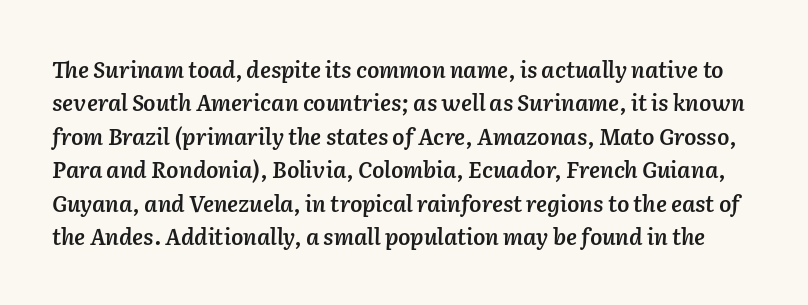
{"italic": "yes", "lean": "right", "slant_degrees": 2, "bold": "semi", "underline": "no", "line_spacing": "normal", "line_spacing_ratio": 1.52, "letter_spacing": "normal", "letter_spacing_em": 0.0, "glyph_px": 22}
